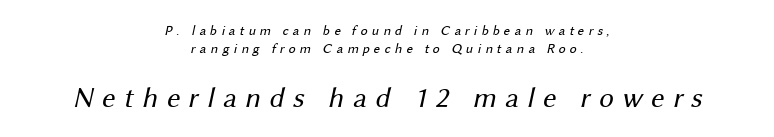
Character widths vary here, with narrow letters taking less room than wide ones. The emphasis by scale lands on block number two, below. Here the glyphs are tracked loosely, breaking word shapes into spaced letters. The leading is moderate, giving the passage an even texture.
